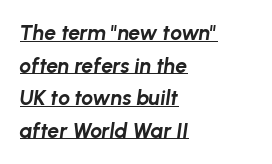
Q: Is the text bold? A: Yes.
Q: Is the text italic (slanted)? A: Yes, it leans right by about 8 degrees.
Q: Is the text underlined? A: Yes.
Q: How is the paragraph aligned? A: Left-aligned.
Q: Is the spacing between letters normal or unusually wide? A: Normal.
Q: Is the spacing between lines tight, normal or loose? A: Normal.
